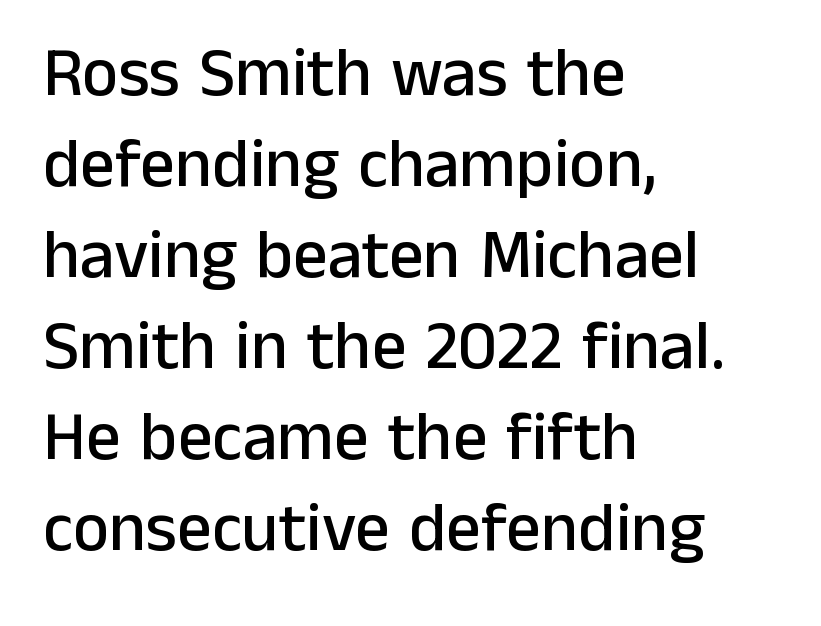
The image shows 69 px sans-serif type, upright; set left-aligned, normal line spacing (1.32x), normal letter spacing, not underlined; low stroke contrast and a medium x-height.
